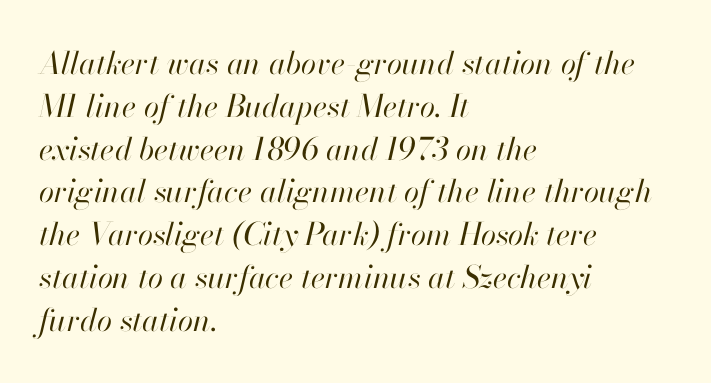
Q: Is the text bold? A: No.
Q: Is the text italic (slanted)? A: Yes, it leans right by about 13 degrees.
Q: Is the text underlined? A: No.
Q: How is the paragraph aligned? A: Left-aligned.
Q: Is the spacing between letters normal or unusually wide? A: Normal.
Q: Is the spacing between lines tight, normal or loose? A: Normal.
Q: Width (condensed, normal, or wide)? A: Normal.
Q: Stroke contrast? A: High.
Q: x-height? A: Small.
Q: Monospaced? A: No.
